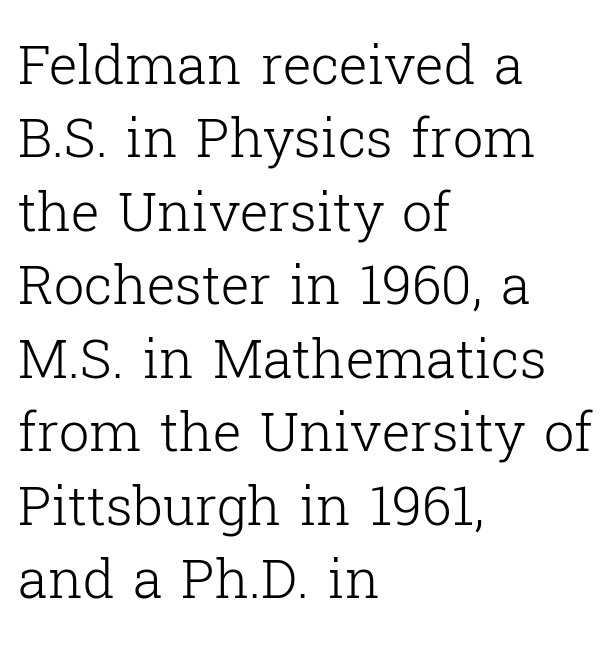
{"serif": "yes", "italic": "no", "bold": "no", "weight": "light", "width": "normal", "stroke_contrast": "low", "x_height": "medium", "monospaced": "no", "underline": "no", "align": "left", "line_spacing": "normal", "line_spacing_ratio": 1.36, "letter_spacing": "normal", "letter_spacing_em": 0.0, "glyph_px": 54}
